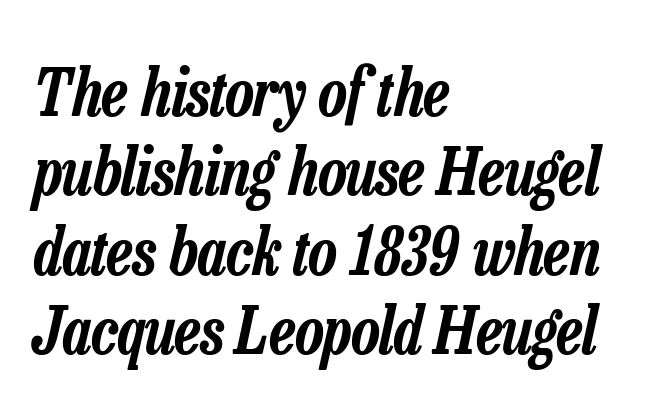
Q: Is the text italic (slanted)? A: Yes, it leans right by about 13 degrees.
Q: Is the text underlined? A: No.
Q: How is the paragraph aligned? A: Left-aligned.
Q: Is the spacing between letters normal or unusually wide? A: Normal.
Q: Width (condensed, normal, or wide)? A: Condensed.
Q: Stroke contrast? A: Low.
Q: x-height? A: Medium.
Q: Monospaced? A: No.
